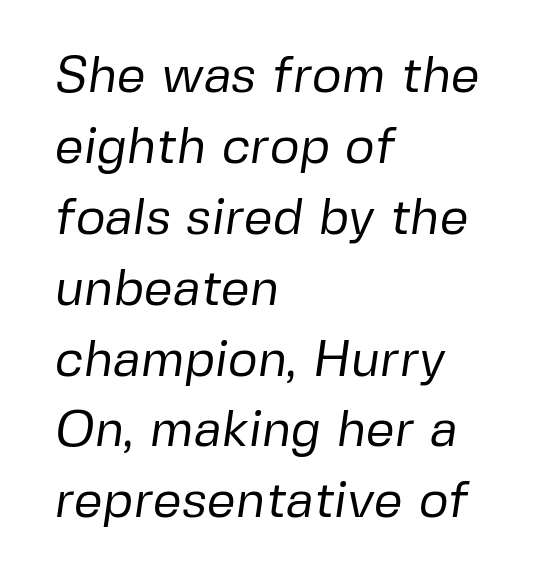
Proportional: the letters do not fall into vertical columns. The lines in this sample share a left origin and differ only in where they stop. No extra tracking has been applied to these lines. The lines sit at an ordinary, default distance from one another. Ink coverage per letter is moderate at most.
